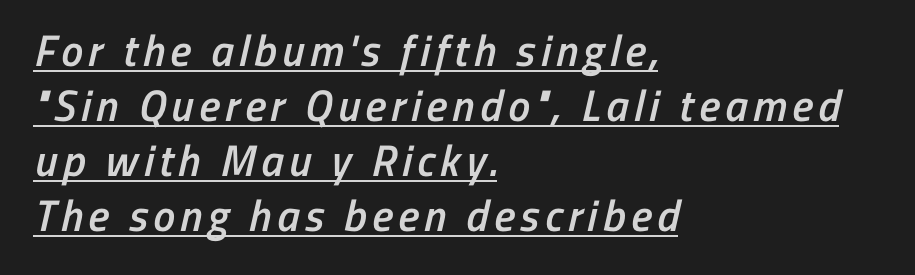
The letters advance in unequal steps, a hallmark of proportional type. The rows are spaced the way most documents space them. The rendering anchors every line to the left-hand side. I'd call this a sans setting — the letters go barefoot. Somebody hit Ctrl+U on this one — the words are underlined.
